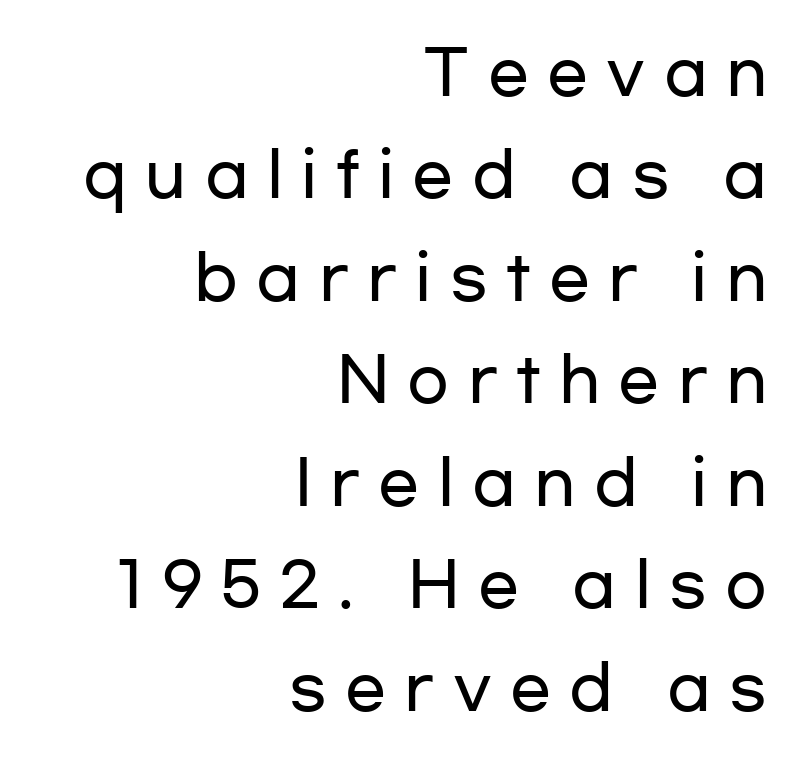
Q: Is the text italic (slanted)? A: No, it is upright.
Q: Is the typeface a serif or a sans-serif typeface? A: Sans-serif.
Q: Is the text underlined? A: No.
Q: How is the paragraph aligned? A: Right-aligned.
Q: Is the spacing between letters normal or unusually wide? A: Unusually wide.
Q: Is the spacing between lines tight, normal or loose? A: Normal.
Q: Width (condensed, normal, or wide)? A: Wide.
Q: Stroke contrast? A: Low.
Q: x-height? A: Medium.
Q: Monospaced? A: No.
